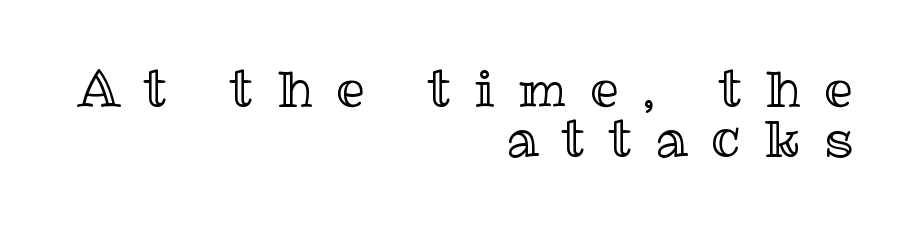
Q: Is the text italic (slanted)? A: No, it is upright.
Q: Is the text underlined? A: No.
Q: How is the paragraph aligned? A: Right-aligned.
Q: Is the spacing between letters normal or unusually wide? A: Unusually wide.
Q: Is the spacing between lines tight, normal or loose? A: Tight.
Q: Width (condensed, normal, or wide)? A: Normal.
Q: x-height? A: Medium.
Q: Monospaced? A: No.
